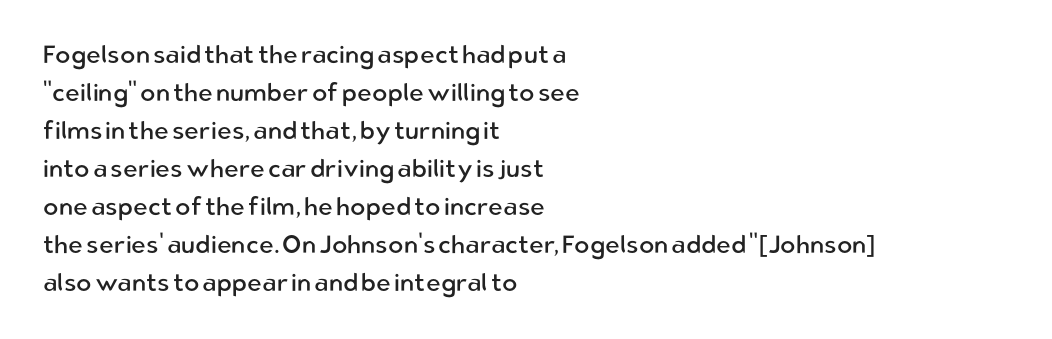
{"italic": "no", "bold": "no", "underline": "no", "align": "left", "line_spacing": "normal", "line_spacing_ratio": 1.52, "letter_spacing": "normal", "letter_spacing_em": 0.0, "glyph_px": 25}
